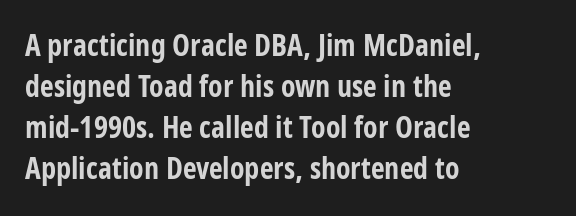
Q: Is the text bold? A: Yes.
Q: Is the text italic (slanted)? A: No, it is upright.
Q: Is the typeface a serif or a sans-serif typeface? A: Sans-serif.
Q: Is the text underlined? A: No.
Q: How is the paragraph aligned? A: Left-aligned.
Q: Is the spacing between letters normal or unusually wide? A: Normal.
Q: Is the spacing between lines tight, normal or loose? A: Normal.
Q: Width (condensed, normal, or wide)? A: Condensed.
Q: Stroke contrast? A: Low.
Q: x-height? A: Large.
Q: Monospaced? A: No.
